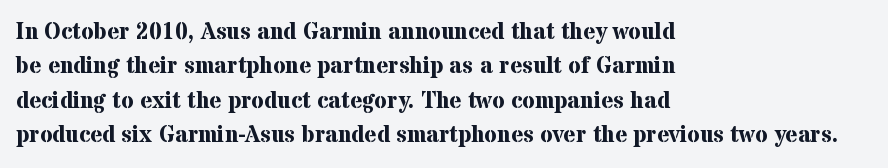
The space directly below the letters is spotless. Interline gaps are of average width in this sample. Ascenders rise straight up at ninety degrees. The rendering anchors every line to the left-hand side. The horizontal fit of the characters is conventional and even. The sample has been set heavy, in full bold.
